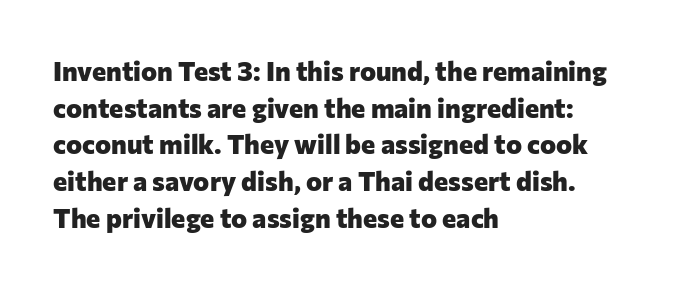
Q: Is the text bold? A: Yes.
Q: Is the text italic (slanted)? A: No, it is upright.
Q: Is the text underlined? A: No.
Q: How is the paragraph aligned? A: Left-aligned.
Q: Is the spacing between letters normal or unusually wide? A: Normal.
Q: Is the spacing between lines tight, normal or loose? A: Normal.
